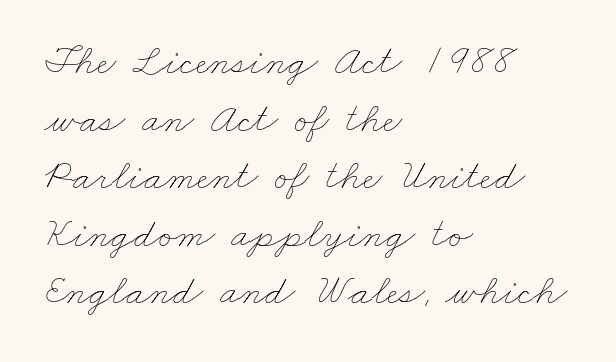
Look at the tracking — it's just the regular setting, nothing added. Weight: regular or lighter. Each line starts at the same left margin while the right side varies. The words here are not underlined. The rendering uses natural spacing where letterforms have individual widths. What's the leading like? Ordinary, nothing unusual.
